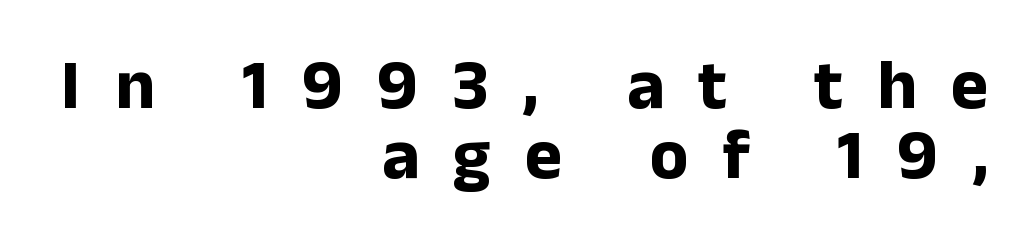
The image shows 71 px bold sans-serif type, upright; set right-aligned, tight line spacing (0.98x), unusually wide letter spacing (+0.48 em), not underlined; low stroke contrast and a medium x-height.
